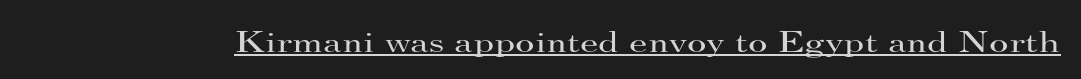
Q: Is the text bold? A: No.
Q: Is the text italic (slanted)? A: No, it is upright.
Q: Is the typeface a serif or a sans-serif typeface? A: Serif.
Q: Is the text underlined? A: Yes.
Q: Is the spacing between letters normal or unusually wide? A: Normal.
Q: Width (condensed, normal, or wide)? A: Wide.
Q: Stroke contrast? A: High.
Q: x-height? A: Small.
Q: Monospaced? A: No.
